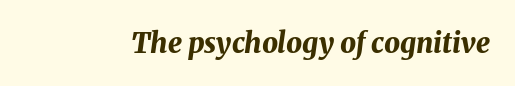
Q: Is the text bold? A: Yes.
Q: Is the text italic (slanted)? A: Yes, it leans right by about 8 degrees.
Q: Is the text underlined? A: No.
Q: Is the spacing between letters normal or unusually wide? A: Normal.
Q: Width (condensed, normal, or wide)? A: Normal.
Q: Stroke contrast? A: Medium.
Q: x-height? A: Medium.
Q: Monospaced? A: No.
